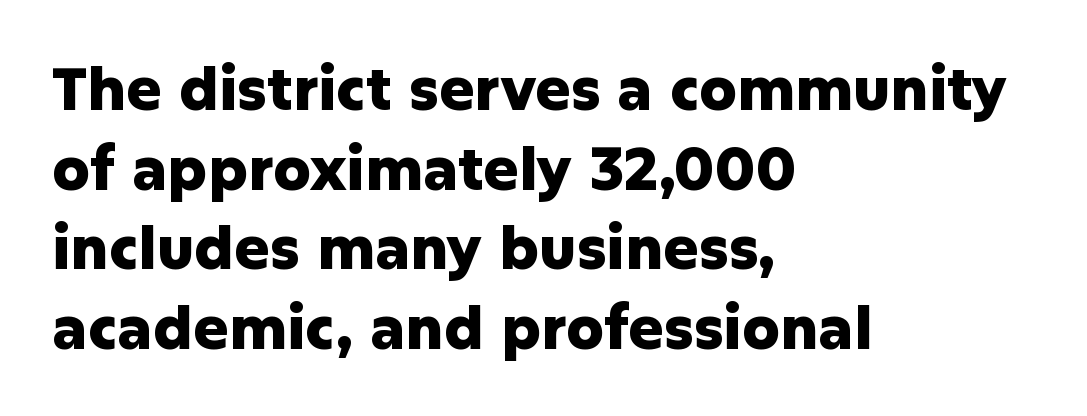
The image shows 59 px heavy sans-serif type, upright; set left-aligned, normal line spacing (1.35x), normal letter spacing, not underlined; low stroke contrast and a medium x-height.
